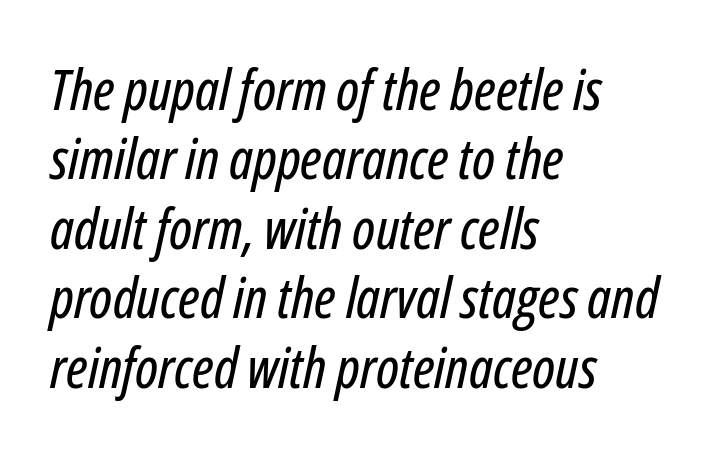
{"italic": "yes", "lean": "right", "slant_degrees": 12, "width": "condensed", "stroke_contrast": "low", "x_height": "medium", "monospaced": "no", "underline": "no", "align": "left", "line_spacing_ratio": 1.24, "letter_spacing": "normal", "letter_spacing_em": 0.0, "glyph_px": 56}
